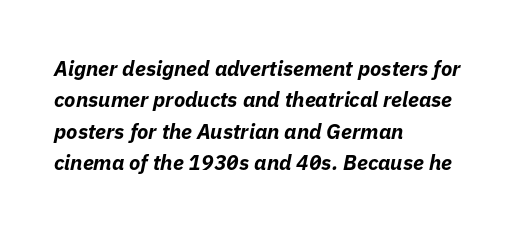
The image shows 21 px bold type, italic (leaning right); set left-aligned, normal line spacing (1.49x), normal letter spacing, not underlined.
